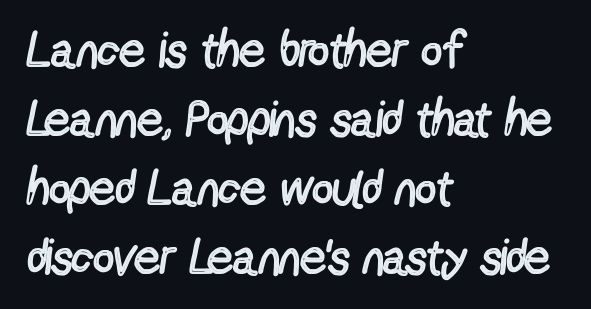
{"serif": "no", "bold": "no", "weight": "regular", "width": "condensed", "x_height": "medium", "monospaced": "no", "underline": "no", "align": "left", "line_spacing": "normal", "line_spacing_ratio": 1.38, "letter_spacing": "normal", "letter_spacing_em": 0.0, "glyph_px": 50}
